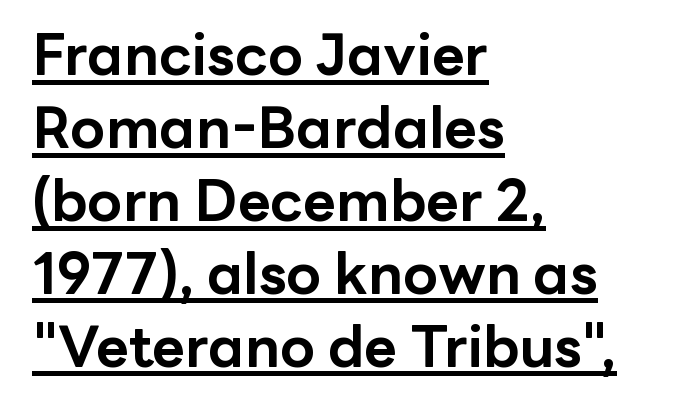
{"serif": "no", "italic": "no", "bold": "yes", "weight": "bold", "width": "normal", "stroke_contrast": "low", "x_height": "medium", "monospaced": "no", "underline": "yes", "align": "left", "line_spacing": "normal", "line_spacing_ratio": 1.28, "letter_spacing": "normal", "letter_spacing_em": 0.0, "glyph_px": 57}
